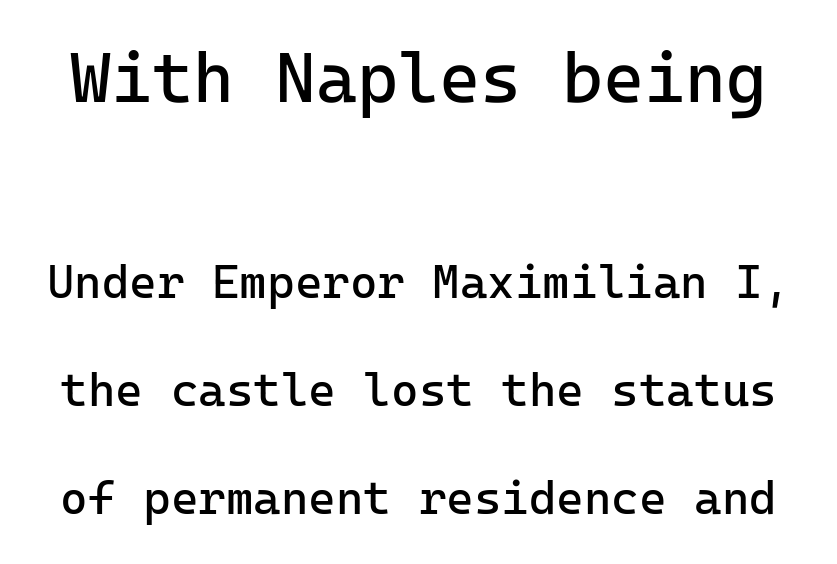
Visually, the top section dominates because its glyphs are scaled up. A typesetter would label this face a sans. How would I describe the line gaps? Wide and relaxed. Weight: not bold — regular or lighter. Plain, unruled lines of type.
